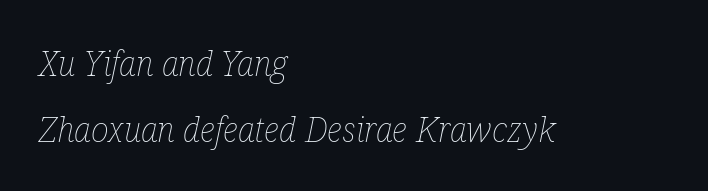
The image shows 34 px thin, condensed type, italic (leaning right); set left-aligned, loose line spacing (1.94x), normal letter spacing, not underlined; low stroke contrast and a medium x-height.
